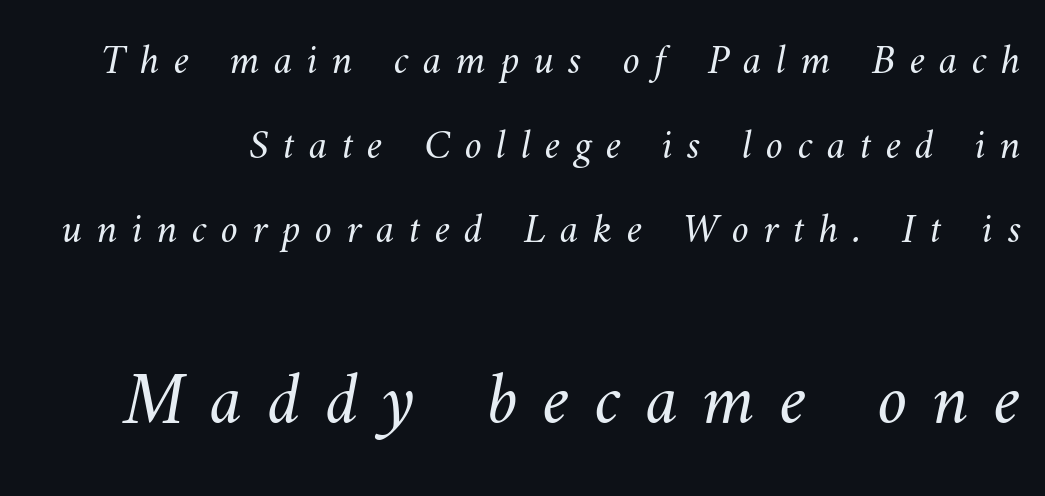
{"bold": "no", "weight": "light", "width": "normal", "stroke_contrast": "medium", "x_height": "small", "monospaced": "no", "underline": "no", "line_spacing": "loose", "line_spacing_ratio": 1.97, "letter_spacing": "wide", "letter_spacing_em": 0.33, "larger_block": "second", "size_ratio": 1.74, "glyph_px": 75}
